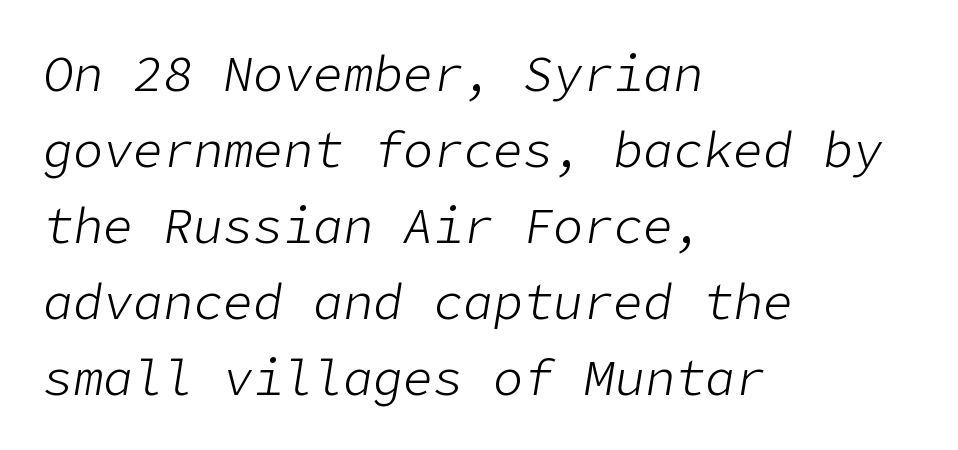
Q: Is the text bold? A: No.
Q: Is the text italic (slanted)? A: Yes, it leans right by about 9 degrees.
Q: Is the text underlined? A: No.
Q: How is the paragraph aligned? A: Left-aligned.
Q: Is the spacing between letters normal or unusually wide? A: Normal.
Q: Is the spacing between lines tight, normal or loose? A: Normal.
Q: Width (condensed, normal, or wide)? A: Normal.
Q: Stroke contrast? A: Low.
Q: x-height? A: Medium.
